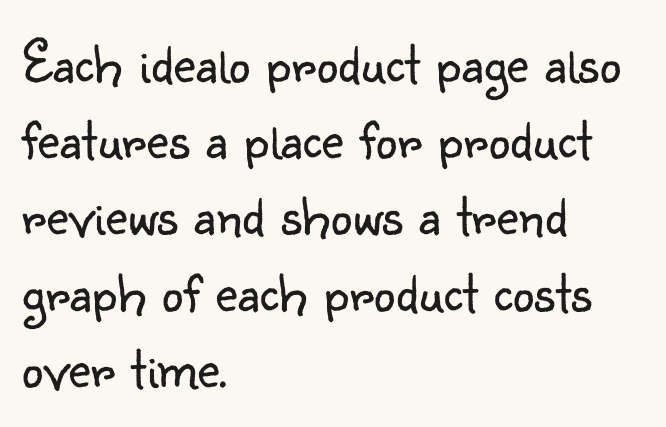
{"serif": "no", "italic": "no", "bold": "no", "weight": "light", "width": "normal", "stroke_contrast": "low", "x_height": "small", "monospaced": "no", "underline": "no", "align": "left", "line_spacing": "normal", "line_spacing_ratio": 1.25, "letter_spacing": "normal", "letter_spacing_em": 0.0, "glyph_px": 61}
